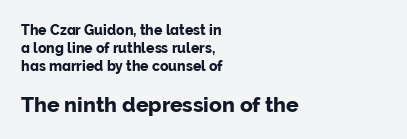
{"italic": "no", "underline": "no", "align": "left", "line_spacing": "normal", "line_spacing_ratio": 1.27, "letter_spacing": "normal", "letter_spacing_em": 0.0, "larger_block": "second", "size_ratio": 1.5, "glyph_px": 21}
